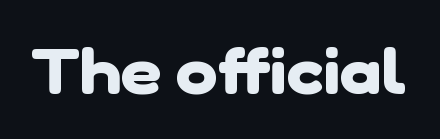
The image shows 63 px heavy sans-serif type; set normal letter spacing, not underlined; low stroke contrast and a medium x-height.
